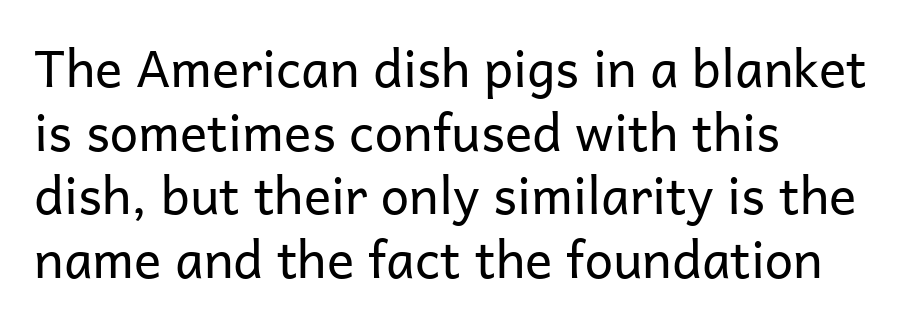
{"serif": "no", "italic": "no", "bold": "no", "weight": "regular", "width": "normal", "stroke_contrast": "low", "x_height": "medium", "monospaced": "no", "underline": "no", "align": "left", "line_spacing": "normal", "line_spacing_ratio": 1.25, "letter_spacing": "normal", "letter_spacing_em": 0.0, "glyph_px": 51}
